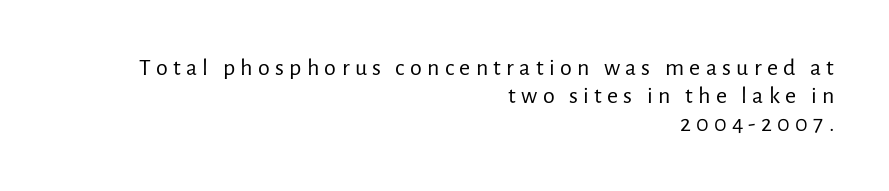
The image shows 24 px text type, upright; set right-aligned, line spacing 1.16x, unusually wide letter spacing (+0.22 em), not underlined.
